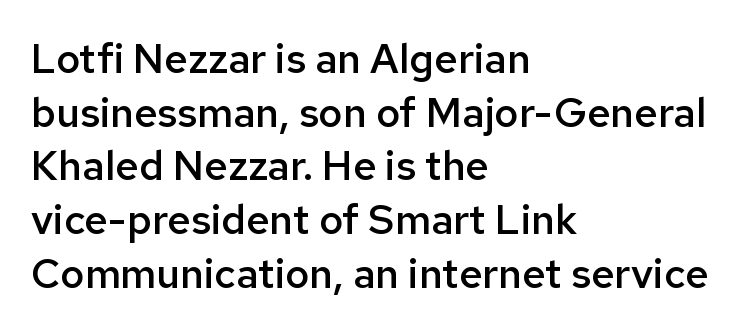
Q: Is the text bold? A: Semi-bold.
Q: Is the text italic (slanted)? A: No, it is upright.
Q: Is the typeface a serif or a sans-serif typeface? A: Sans-serif.
Q: Is the text underlined? A: No.
Q: How is the paragraph aligned? A: Left-aligned.
Q: Is the spacing between letters normal or unusually wide? A: Normal.
Q: Is the spacing between lines tight, normal or loose? A: Normal.
Q: Width (condensed, normal, or wide)? A: Normal.
Q: Stroke contrast? A: Low.
Q: x-height? A: Medium.
Q: Monospaced? A: No.
